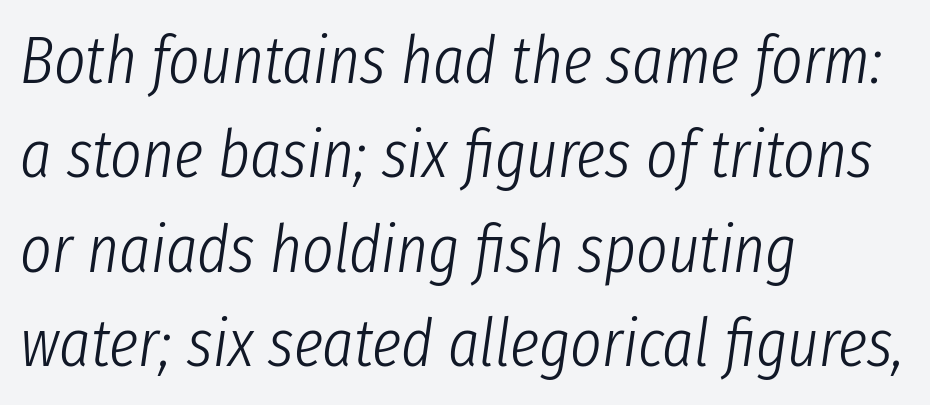
Q: Is the text bold? A: No.
Q: Is the text italic (slanted)? A: Yes, it leans right by about 8 degrees.
Q: Is the text underlined? A: No.
Q: How is the paragraph aligned? A: Left-aligned.
Q: Is the spacing between letters normal or unusually wide? A: Normal.
Q: Is the spacing between lines tight, normal or loose? A: Normal.
Q: Width (condensed, normal, or wide)? A: Condensed.
Q: Stroke contrast? A: Low.
Q: x-height? A: Medium.
Q: Monospaced? A: No.
